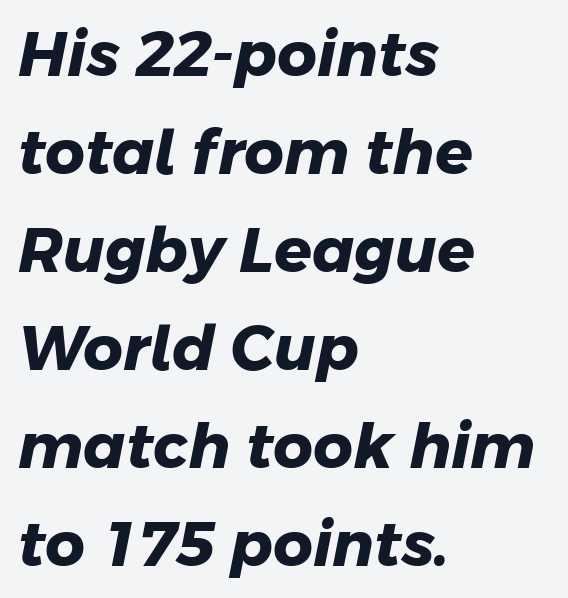
Where is the straight margin? On the left. Thick stems and heavy bowls — unmistakably bold. Notice how descenders clear the ascenders below comfortably — that's standard leading. Tracking here is standard; glyphs follow each other at the usual distance.
